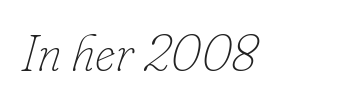
Would a proofreader flag this as italicized? Yes. Does extra space separate the letters? No, they use regular spacing. Lines of text with bare space underneath. No extra ink here — the face is not bold. Each letter keeps its own natural width here, so spacing adapts to shape.
